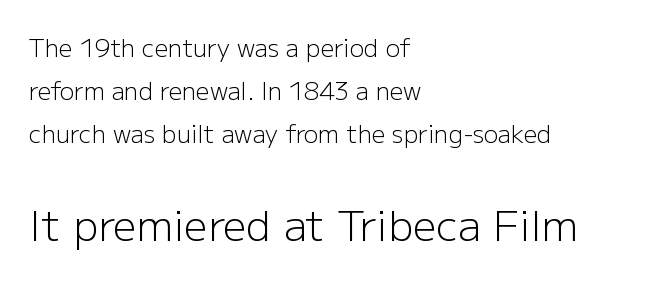
This rendering employs a face without finishing strokes, i.e., a sans-serif. Bigger letters appear in the bottom chunk; the top chunk is reduced. Bare-footed words on every line. Characters remain perfectly vertical along every line. Honestly, the letter spacing is just normal — you wouldn't notice it. You could not count columns in this text — the font is proportionally spaced.
